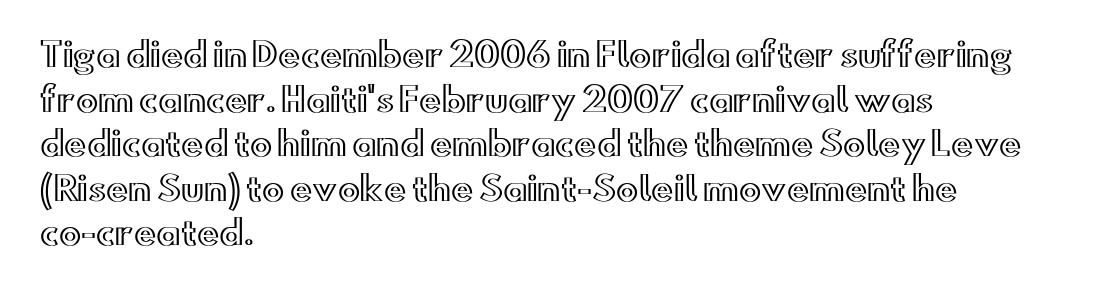
The image shows 33 px wide type, upright; set left-aligned, normal line spacing (1.35x), normal letter spacing, not underlined; a small x-height.
